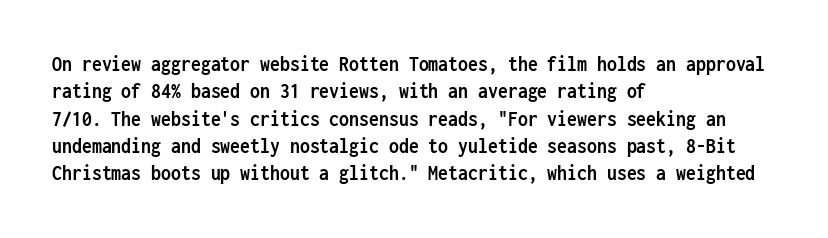
Q: Is the text bold? A: Yes.
Q: Is the text italic (slanted)? A: No, it is upright.
Q: Is the text underlined? A: No.
Q: How is the paragraph aligned? A: Left-aligned.
Q: Is the spacing between letters normal or unusually wide? A: Normal.
